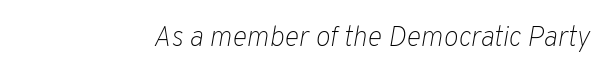
This sample has the flowing, uneven cadence of proportional lettering. The typography opts for an oblique posture over an upright one. Bare-footed words on every line. The strokes are not fattened; the text isn't bold.
